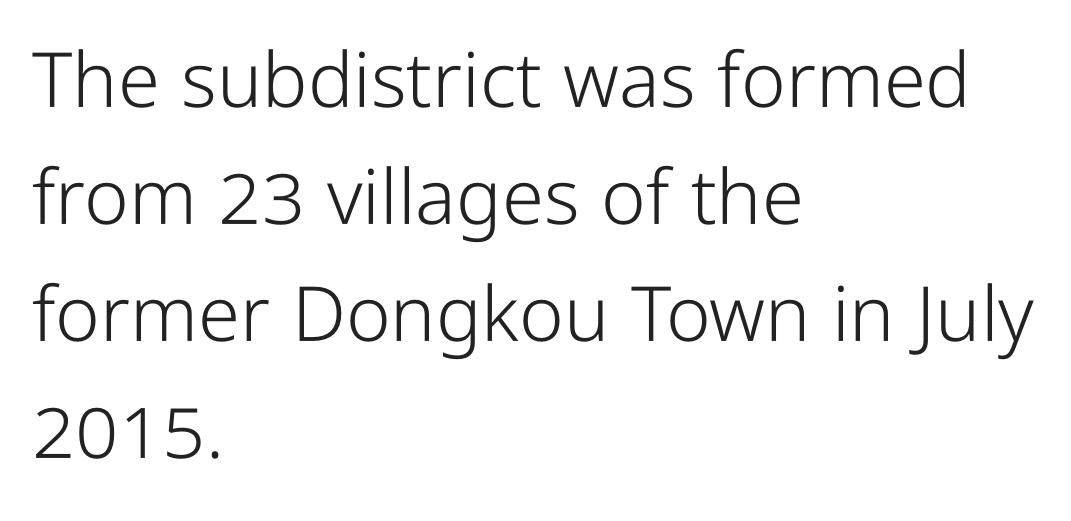
Q: Is the text bold? A: No.
Q: Is the text italic (slanted)? A: No, it is upright.
Q: Is the typeface a serif or a sans-serif typeface? A: Sans-serif.
Q: Is the text underlined? A: No.
Q: How is the paragraph aligned? A: Left-aligned.
Q: Is the spacing between letters normal or unusually wide? A: Normal.
Q: Is the spacing between lines tight, normal or loose? A: Normal.
Q: Width (condensed, normal, or wide)? A: Condensed.
Q: Stroke contrast? A: Low.
Q: x-height? A: Medium.
Q: Monospaced? A: No.
